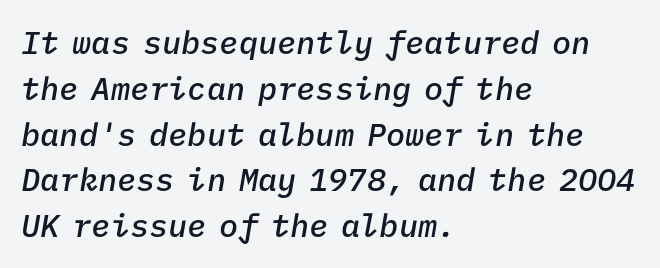
The gap between lines stays unmarked. Casual observation: everything's shoved over to the left. Words appear dense and cohesive because spacing is normal. The rendering uses typewriter-style spacing with identical character cells.
